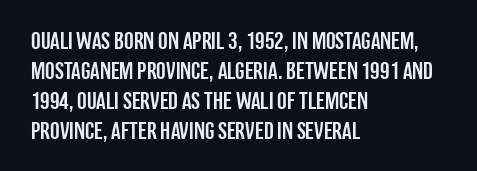
{"italic": "no", "underline": "no", "align": "left", "line_spacing": "normal", "line_spacing_ratio": 1.25, "letter_spacing": "normal", "letter_spacing_em": 0.0, "glyph_px": 24}
